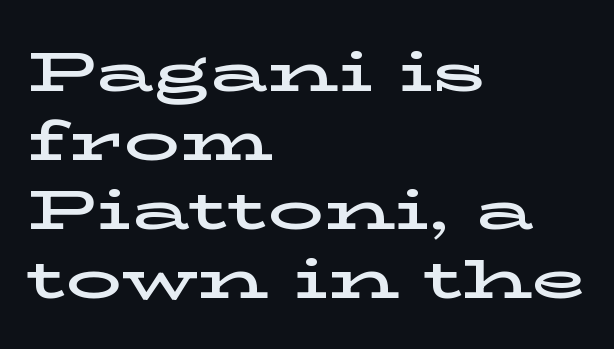
Q: Is the text italic (slanted)? A: No, it is upright.
Q: Is the typeface a serif or a sans-serif typeface? A: Serif.
Q: Is the text underlined? A: No.
Q: How is the paragraph aligned? A: Left-aligned.
Q: Is the spacing between letters normal or unusually wide? A: Normal.
Q: Width (condensed, normal, or wide)? A: Wide.
Q: Stroke contrast? A: Low.
Q: x-height? A: Medium.
Q: Monospaced? A: No.
